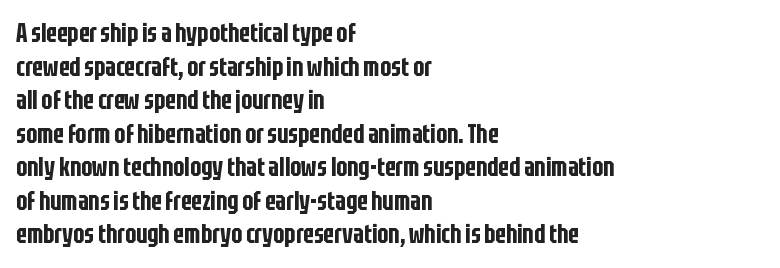
{"italic": "no", "underline": "no", "align": "left", "line_spacing": "normal", "line_spacing_ratio": 1.29, "letter_spacing": "normal", "letter_spacing_em": 0.0, "glyph_px": 26}
